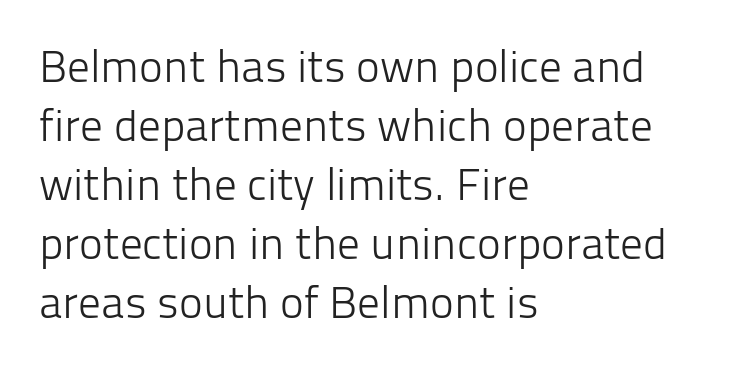
Q: Is the text bold? A: No.
Q: Is the text italic (slanted)? A: No, it is upright.
Q: Is the typeface a serif or a sans-serif typeface? A: Sans-serif.
Q: Is the text underlined? A: No.
Q: How is the paragraph aligned? A: Left-aligned.
Q: Is the spacing between letters normal or unusually wide? A: Normal.
Q: Is the spacing between lines tight, normal or loose? A: Normal.
Q: Width (condensed, normal, or wide)? A: Normal.
Q: Stroke contrast? A: Low.
Q: x-height? A: Medium.
Q: Monospaced? A: No.
